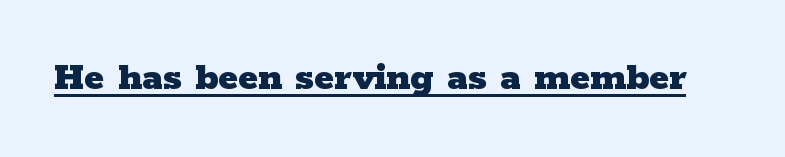
Q: Is the text bold? A: Yes.
Q: Is the text italic (slanted)? A: No, it is upright.
Q: Is the typeface a serif or a sans-serif typeface? A: Serif.
Q: Is the text underlined? A: Yes.
Q: Is the spacing between letters normal or unusually wide? A: Normal.
Q: Width (condensed, normal, or wide)? A: Wide.
Q: Stroke contrast? A: Low.
Q: x-height? A: Medium.
Q: Monospaced? A: No.
